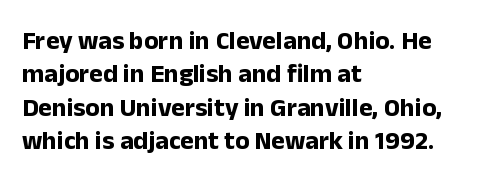
{"italic": "no", "bold": "yes", "underline": "no", "align": "left", "line_spacing": "normal", "line_spacing_ratio": 1.28, "letter_spacing": "normal", "letter_spacing_em": 0.0, "glyph_px": 26}
